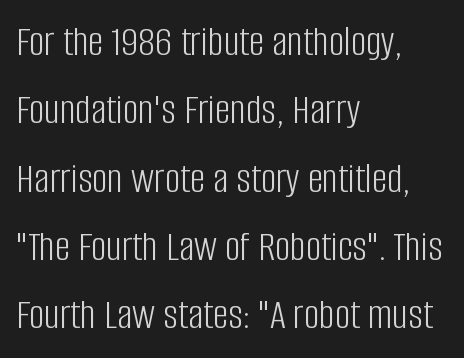
{"serif": "no", "italic": "no", "bold": "no", "weight": "light", "width": "condensed", "stroke_contrast": "low", "x_height": "large", "monospaced": "no", "underline": "no", "align": "left", "line_spacing": "normal", "line_spacing_ratio": 1.59, "letter_spacing": "normal", "letter_spacing_em": 0.0, "glyph_px": 43}
